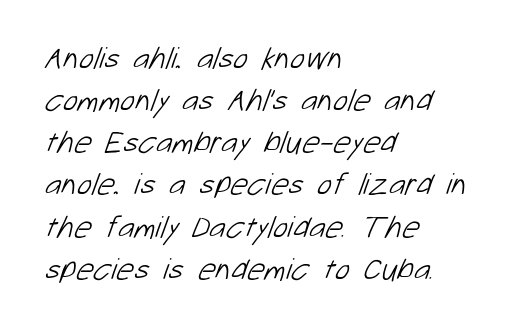
Bold? No — there's no thickening of the strokes. The passage shown stacks its lines at a standard gap. Descenders hang freely into open space. Note the varied advance widths — an 'i' is clearly narrower than an 'm'.
